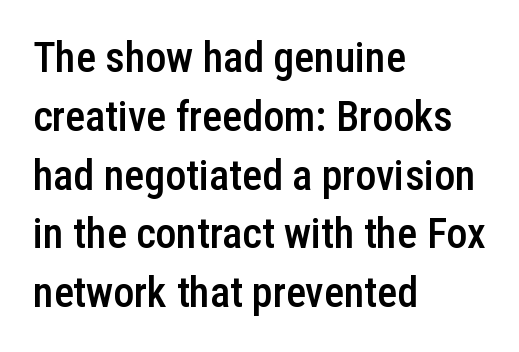
Proportional: the letters do not fall into vertical columns. A fair bit of extra ink — the face is semibold, not bold. The space between consecutive lines is moderate. Every character sits straight up, as roman type does.
